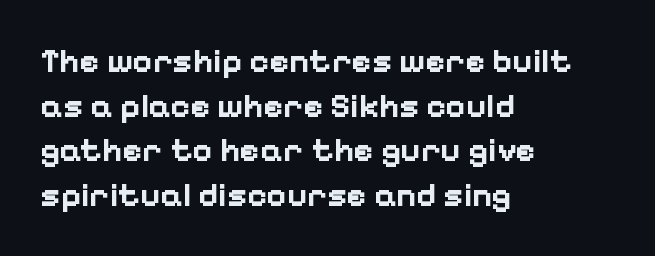
This rendering uses left alignment, leaving the right contour irregular. The line texture is even and compact thanks to regular tracking. You could not count columns in this text — the font is proportionally spaced. Caption: bold face, heavy strokes.
